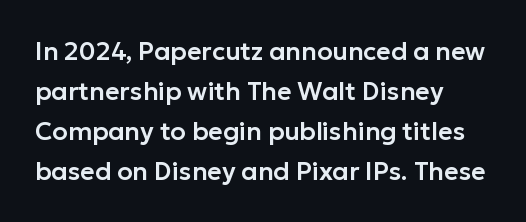
{"italic": "no", "underline": "no", "align": "left", "line_spacing": "normal", "line_spacing_ratio": 1.6, "letter_spacing": "normal", "letter_spacing_em": 0.0, "glyph_px": 25}
